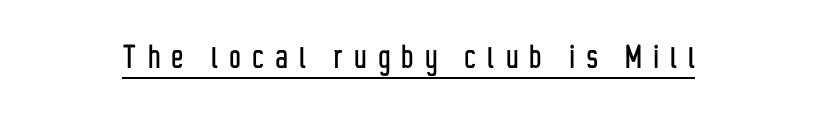
Each line of the rendering has a horizontal stroke beneath the glyphs. Serif or sans? Sans — the stroke terminals are bare. Character widths vary here, with narrow letters taking less room than wide ones. This is roman type, the default non-slanted kind. Observe the wide spacing: letters keep a clear distance from each other.
